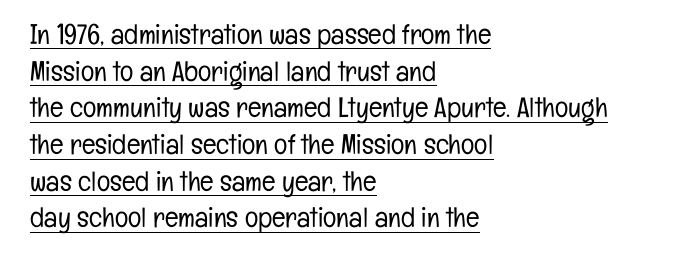
Q: Is the text bold? A: No.
Q: Is the text italic (slanted)? A: No, it is upright.
Q: Is the typeface a serif or a sans-serif typeface? A: Sans-serif.
Q: Is the text underlined? A: Yes.
Q: How is the paragraph aligned? A: Left-aligned.
Q: Is the spacing between letters normal or unusually wide? A: Normal.
Q: Is the spacing between lines tight, normal or loose? A: Normal.
Q: Width (condensed, normal, or wide)? A: Condensed.
Q: Stroke contrast? A: Low.
Q: x-height? A: Medium.
Q: Monospaced? A: No.
